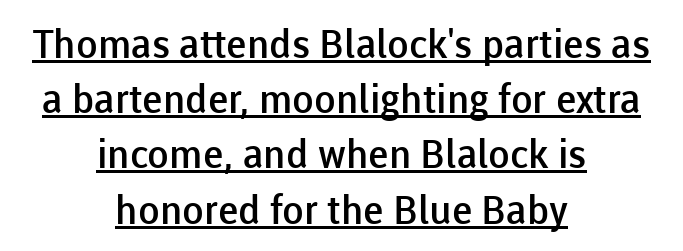
{"serif": "no", "italic": "no", "bold": "semi", "weight": "semibold", "width": "normal", "stroke_contrast": "low", "x_height": "medium", "monospaced": "no", "underline": "yes", "align": "center", "line_spacing": "normal", "line_spacing_ratio": 1.38, "letter_spacing": "normal", "letter_spacing_em": 0.0, "glyph_px": 40}
